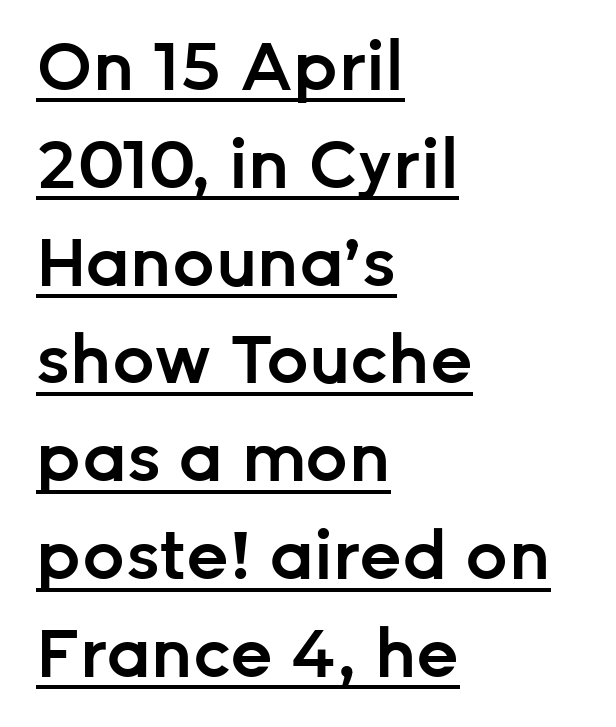
{"serif": "no", "italic": "no", "bold": "semi", "weight": "semibold", "width": "normal", "stroke_contrast": "low", "x_height": "medium", "monospaced": "no", "underline": "yes", "align": "left", "line_spacing": "normal", "line_spacing_ratio": 1.46, "letter_spacing": "normal", "letter_spacing_em": 0.0, "glyph_px": 67}
